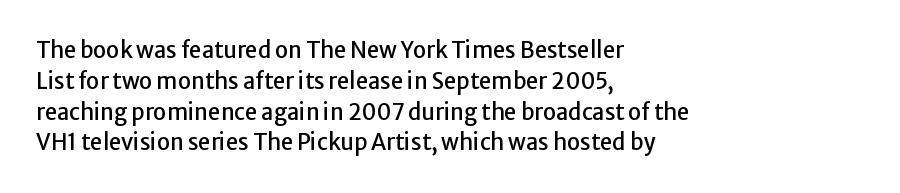
A classic flush-left, rag-right setting is used for this passage. Rendered with straight, roman letterforms. The rendering uses a moderate line-height, typical for paragraphs. In terms of letterspacing, this is plain default setting.
